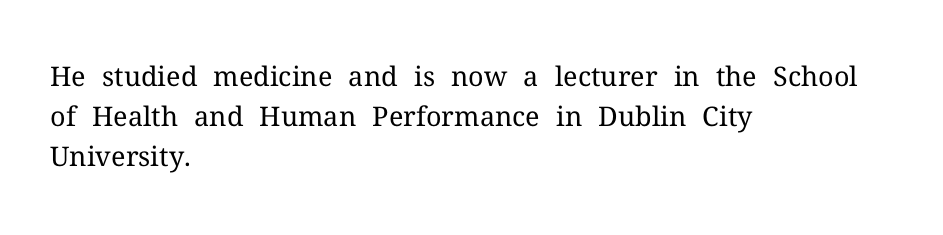
{"italic": "no", "bold": "no", "underline": "no", "align": "left", "line_spacing": "normal", "line_spacing_ratio": 1.48, "letter_spacing": "normal", "letter_spacing_em": 0.0, "glyph_px": 27}
